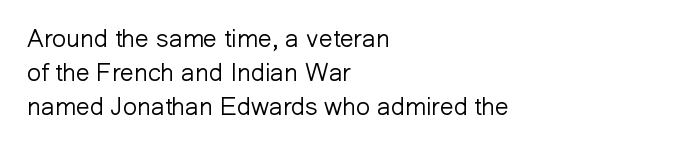
The image shows 25 px text type, upright; set left-aligned, normal line spacing (1.37x), normal letter spacing, not underlined.
